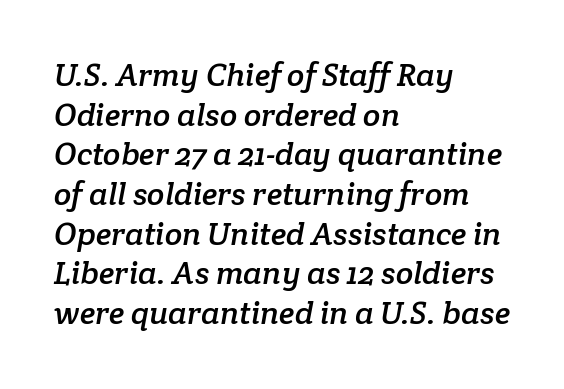
{"serif": "yes", "width": "normal", "stroke_contrast": "low", "x_height": "medium", "monospaced": "no", "underline": "no", "align": "left", "line_spacing_ratio": 1.24, "letter_spacing": "normal", "letter_spacing_em": 0.0, "glyph_px": 32}
